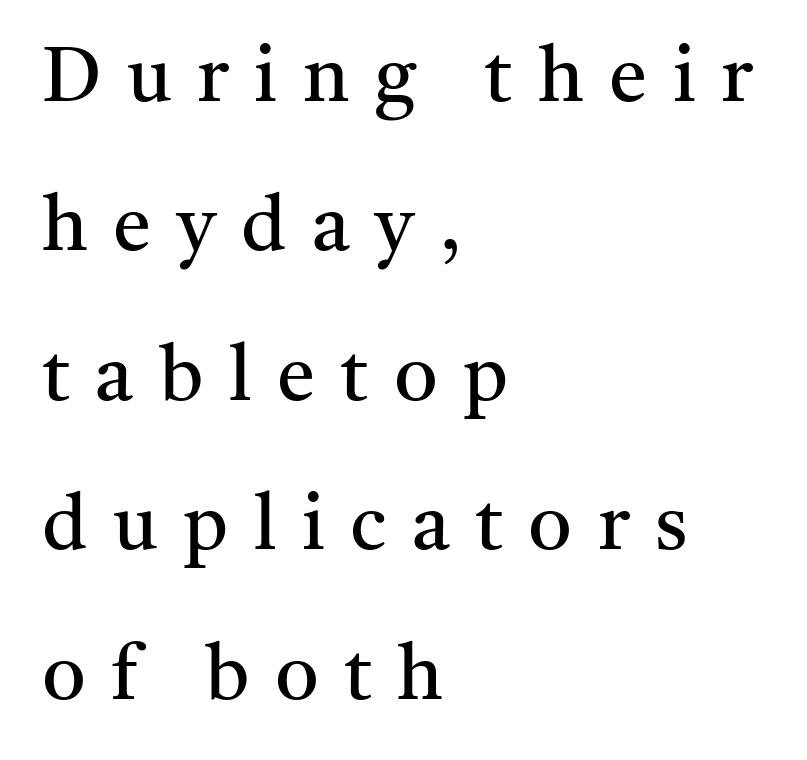
The words here are not underlined. The vertical gap from one line to the next is large. Varying glyph widths throughout — classic text-font behaviour. On a weight scale, this lands at 450 or below. Observe the serifs anchoring each vertical stroke in this sample. Ordinary non-slanted type is in use.
